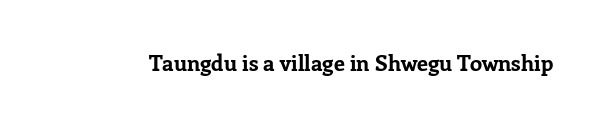
{"italic": "no", "bold": "yes", "underline": "no", "letter_spacing": "normal", "letter_spacing_em": 0.0, "glyph_px": 22}
